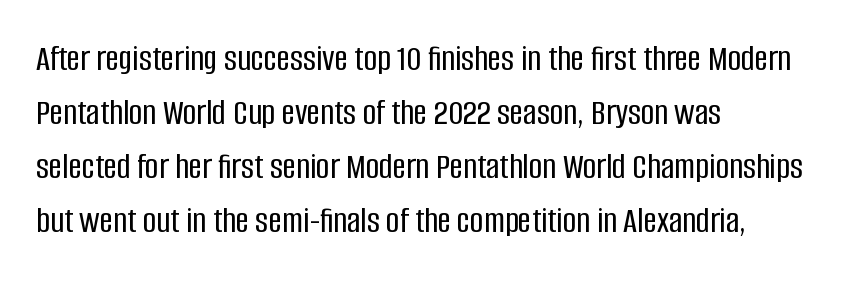
The image shows 37 px condensed sans-serif type, upright; set left-aligned, normal line spacing (1.46x), normal letter spacing, not underlined; low stroke contrast and a large x-height.
